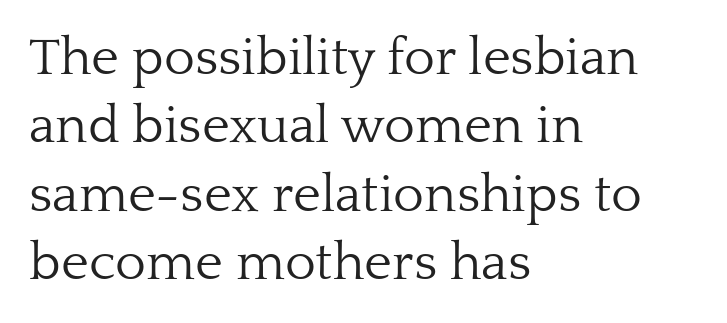
Q: Is the text bold? A: No.
Q: Is the text italic (slanted)? A: No, it is upright.
Q: Is the typeface a serif or a sans-serif typeface? A: Serif.
Q: Is the text underlined? A: No.
Q: How is the paragraph aligned? A: Left-aligned.
Q: Is the spacing between letters normal or unusually wide? A: Normal.
Q: Is the spacing between lines tight, normal or loose? A: Normal.
Q: Width (condensed, normal, or wide)? A: Normal.
Q: Stroke contrast? A: Low.
Q: x-height? A: Medium.
Q: Monospaced? A: No.
